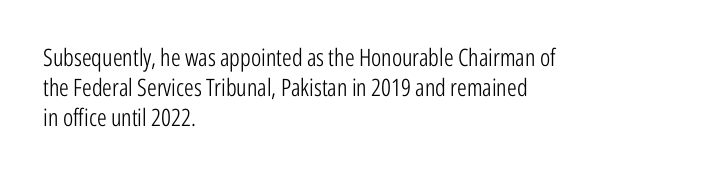
{"italic": "no", "bold": "no", "underline": "no", "align": "left", "line_spacing": "normal", "line_spacing_ratio": 1.26, "letter_spacing": "normal", "letter_spacing_em": 0.0, "glyph_px": 24}
